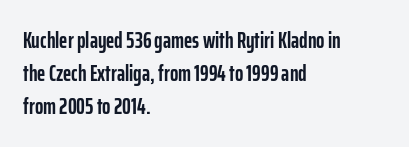
The image shows 22 px bold type, upright; set left-aligned, normal line spacing (1.49x), normal letter spacing, not underlined.
